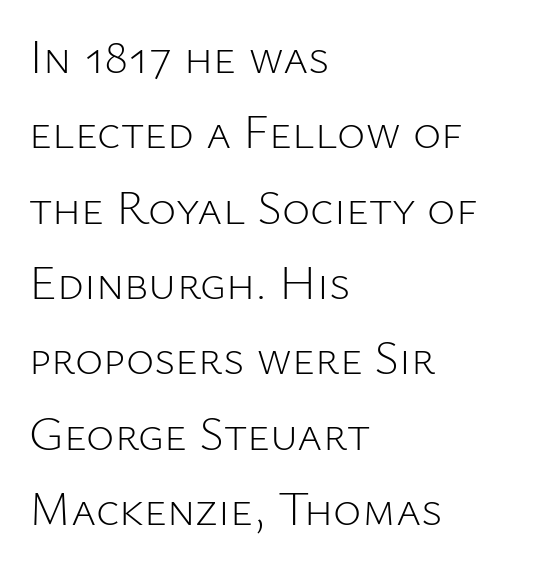
The image shows 48 px light sans-serif type, upright; set left-aligned, normal line spacing (1.57x), normal letter spacing, not underlined; low stroke contrast and a medium x-height.
